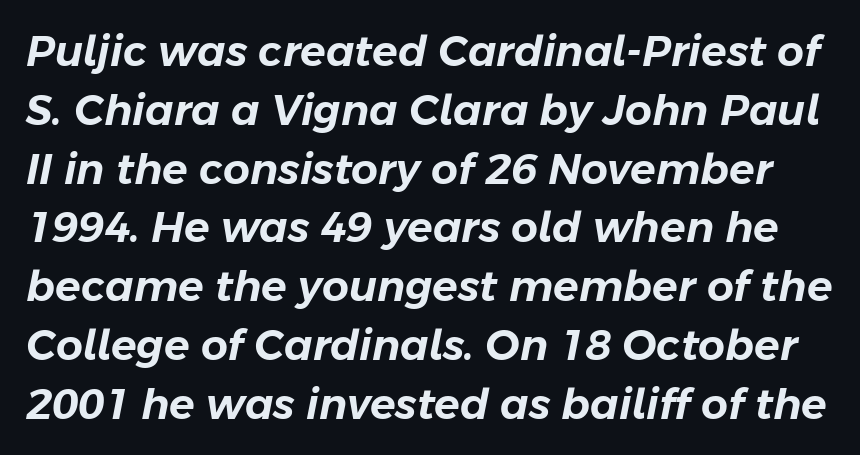
The letters advance in unequal steps, a hallmark of proportional type. A typesetter would call this zero additional tracking. The face used here has a pronounced slope to its letters. Glance below the letters and you will spot only blank space.
